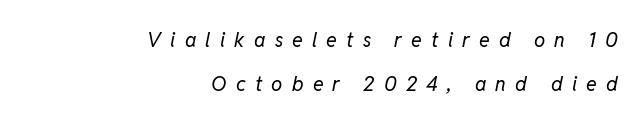
{"italic": "yes", "lean": "right", "slant_degrees": 11, "bold": "no", "underline": "no", "align": "right", "line_spacing": "loose", "line_spacing_ratio": 2.18, "letter_spacing": "wide", "letter_spacing_em": 0.46, "glyph_px": 20}
